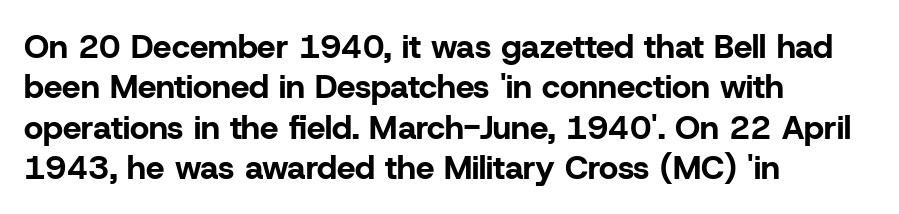
{"serif": "no", "italic": "no", "bold": "yes", "weight": "bold", "width": "normal", "stroke_contrast": "low", "x_height": "medium", "monospaced": "no", "underline": "no", "align": "left", "line_spacing_ratio": 1.22, "letter_spacing": "normal", "letter_spacing_em": 0.0, "glyph_px": 33}
